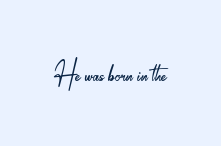
Each word holds together tightly as a unit, with standard inter-letter gaps. No chunkiness to these letters — they're not bold. No word sits above an underline.
